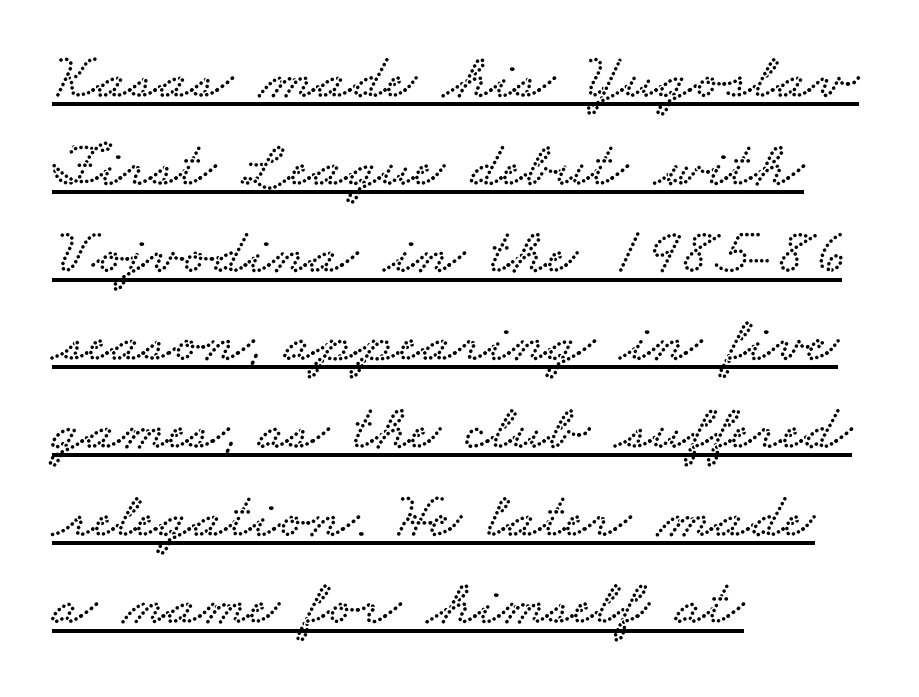
The image shows 65 px wide serif type; set left-aligned, normal line spacing (1.35x), normal letter spacing, underlined; low stroke contrast and a small x-height.
